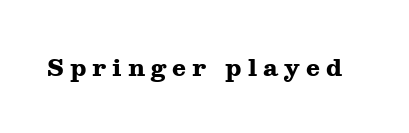
Q: Is the text bold? A: Yes.
Q: Is the text italic (slanted)? A: No, it is upright.
Q: Is the text underlined? A: No.
Q: Is the spacing between letters normal or unusually wide? A: Unusually wide.
